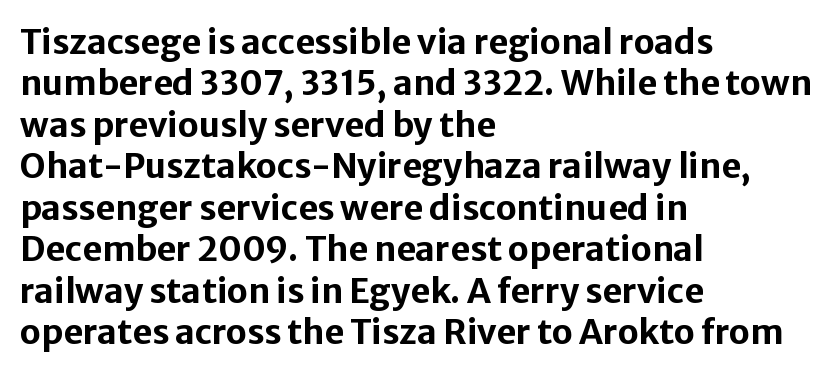
{"serif": "no", "italic": "no", "bold": "yes", "weight": "bold", "width": "normal", "stroke_contrast": "low", "x_height": "medium", "monospaced": "no", "underline": "no", "align": "left", "line_spacing_ratio": 1.22, "letter_spacing": "normal", "letter_spacing_em": 0.0, "glyph_px": 34}
